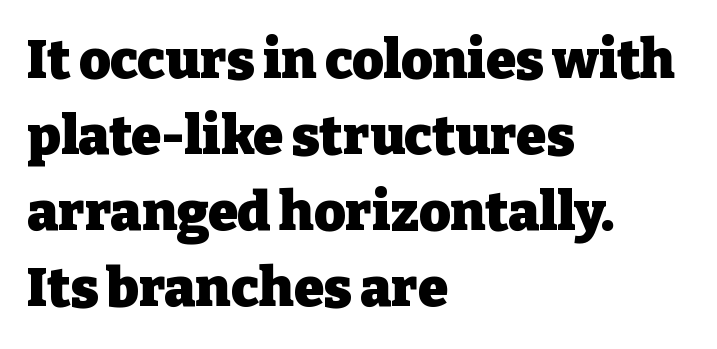
{"serif": "yes", "italic": "no", "bold": "yes", "weight": "heavy", "width": "normal", "stroke_contrast": "low", "x_height": "medium", "monospaced": "no", "underline": "no", "align": "left", "line_spacing": "normal", "line_spacing_ratio": 1.41, "letter_spacing": "normal", "letter_spacing_em": 0.0, "glyph_px": 54}
